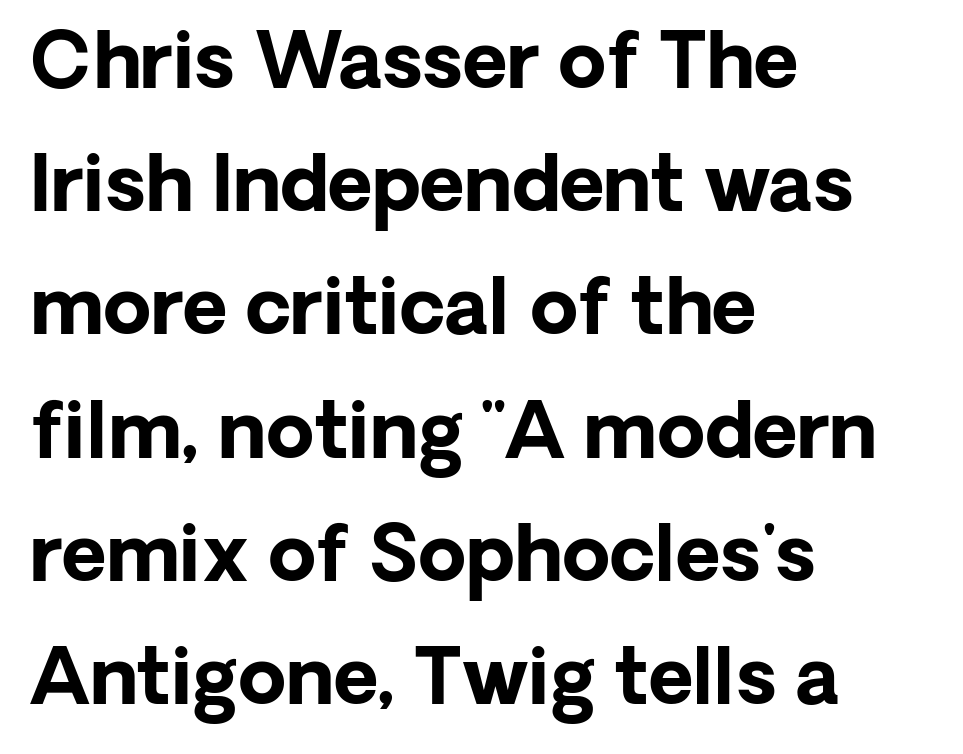
{"serif": "no", "italic": "no", "bold": "yes", "weight": "bold", "width": "normal", "stroke_contrast": "low", "x_height": "medium", "monospaced": "no", "underline": "no", "align": "left", "line_spacing": "normal", "line_spacing_ratio": 1.6, "letter_spacing": "normal", "letter_spacing_em": 0.0, "glyph_px": 77}
